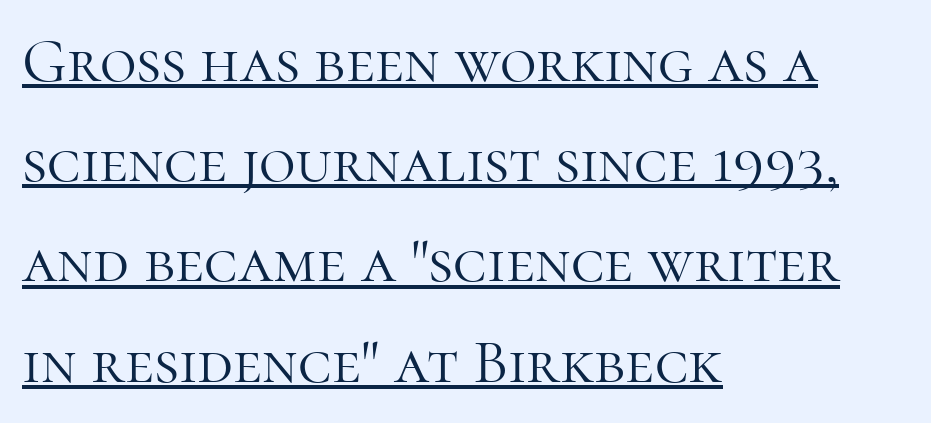
{"serif": "yes", "italic": "no", "bold": "no", "weight": "light", "width": "normal", "stroke_contrast": "high", "x_height": "medium", "monospaced": "no", "underline": "yes", "align": "left", "line_spacing": "normal", "line_spacing_ratio": 1.59, "letter_spacing": "normal", "letter_spacing_em": 0.0, "glyph_px": 63}
